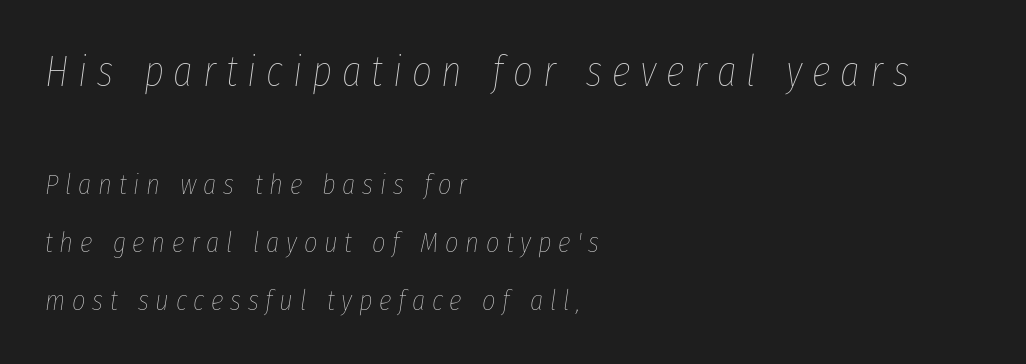
The image shows 43 px thin, condensed type, italic (leaning right); set left-aligned, loose line spacing (2.01x), unusually wide letter spacing (+0.23 em), not underlined; the first (top) block is 1.48x larger; low stroke contrast and a medium x-height.
